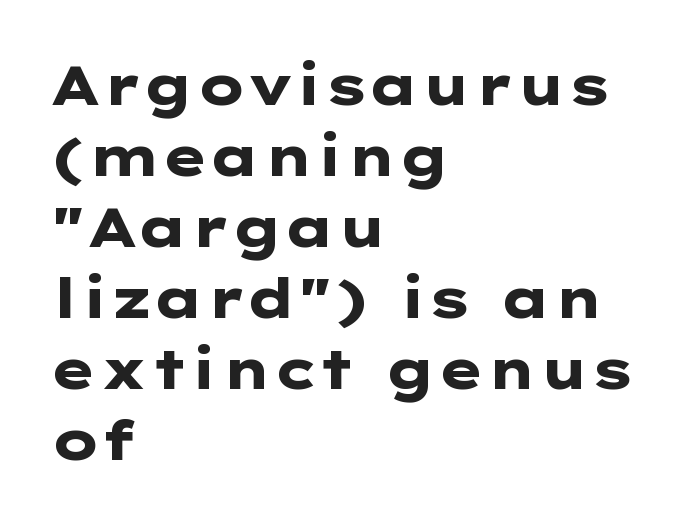
The image shows 55 px heavy, wide sans-serif type, upright; set left-aligned, normal line spacing (1.29x), normal letter spacing, not underlined; low stroke contrast and a medium x-height.
